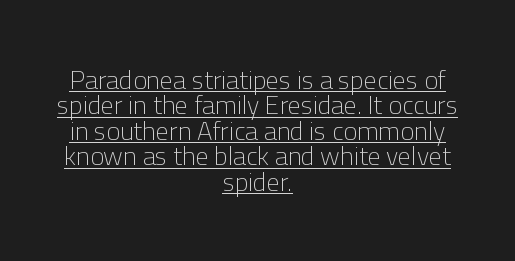
The image shows 26 px text type, upright; set centered, tight line spacing (0.98x), normal letter spacing, underlined.
